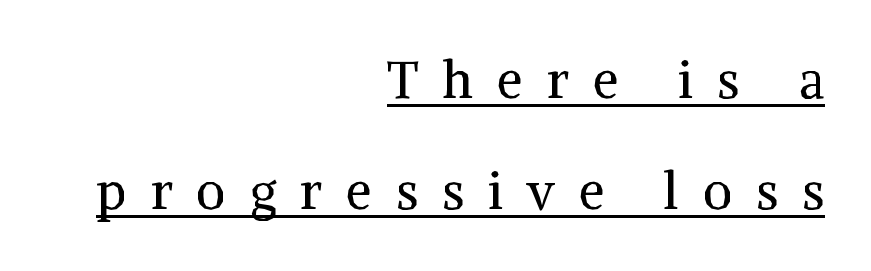
{"serif": "yes", "italic": "no", "bold": "no", "weight": "regular", "width": "normal", "stroke_contrast": "medium", "x_height": "medium", "monospaced": "no", "underline": "yes", "align": "right", "line_spacing": "loose", "line_spacing_ratio": 2.18, "letter_spacing": "wide", "letter_spacing_em": 0.47, "glyph_px": 51}
